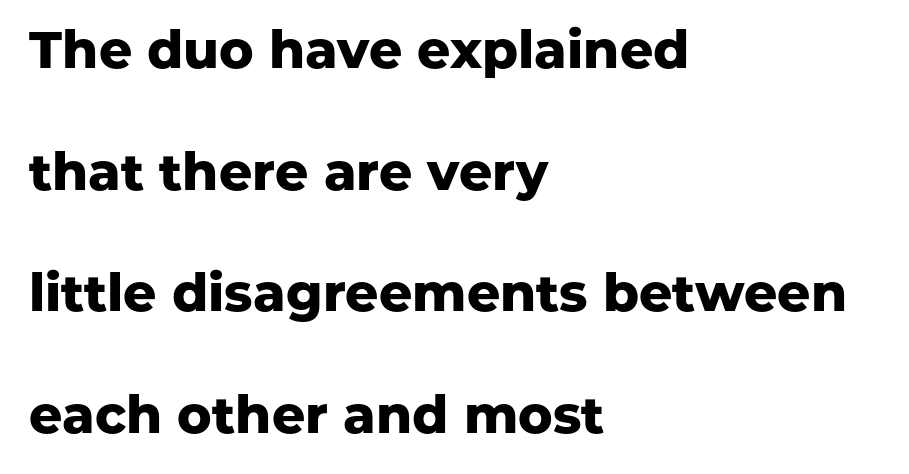
The rendering shows plain stroke endings on the letterforms — a sans-serif design. The rag falls on the right side of this text block. Honestly, the letter spacing is just normal — you wouldn't notice it. Spacing verdict: proportional, widths tailored to each character.
